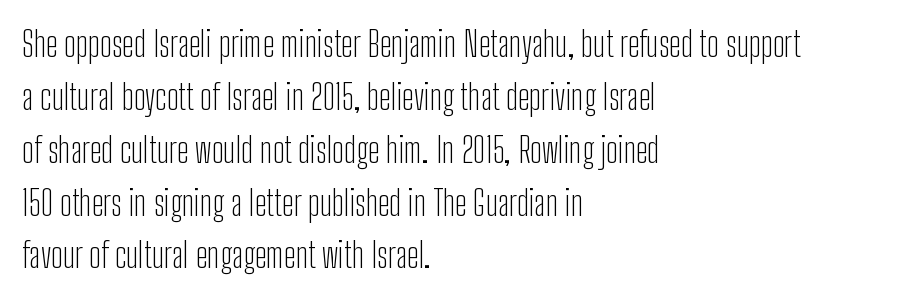
The typeface has the unassuming heft of standard copy or less. Quick note: not italic, upright. Horizontally, the lines are justified to the leading edge only. You could not count columns in this text — the font is proportionally spaced.
